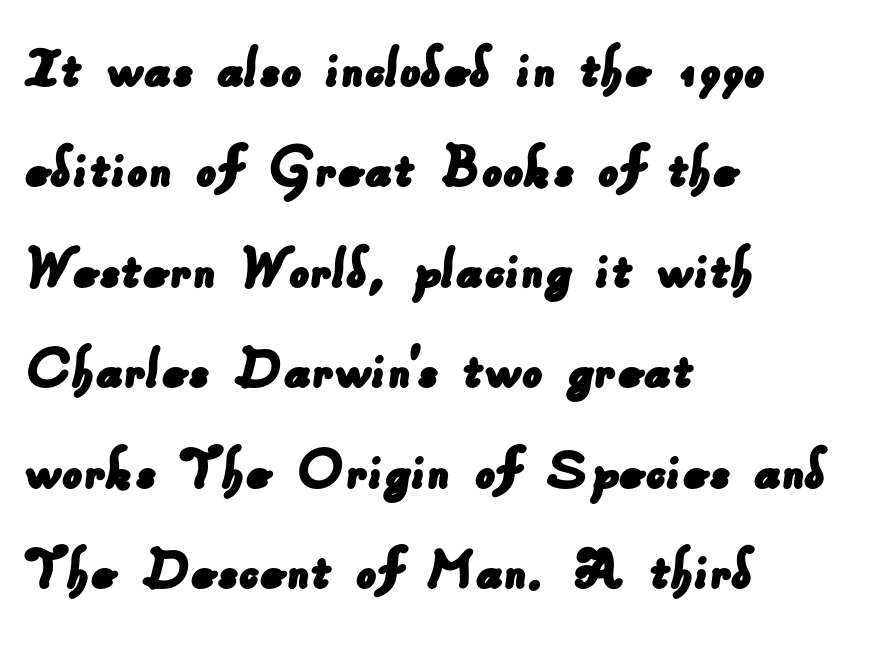
{"serif": "no", "width": "normal", "stroke_contrast": "low", "x_height": "small", "monospaced": "no", "underline": "no", "align": "left", "line_spacing": "normal", "line_spacing_ratio": 1.57, "letter_spacing": "normal", "letter_spacing_em": 0.0, "glyph_px": 64}
